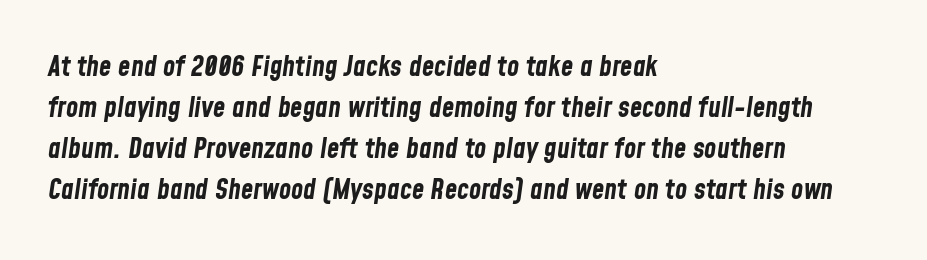
The image shows 28 px bold, condensed type, italic (leaning right); set left-aligned, normal line spacing (1.47x), normal letter spacing, not underlined; low stroke contrast and a medium x-height.
